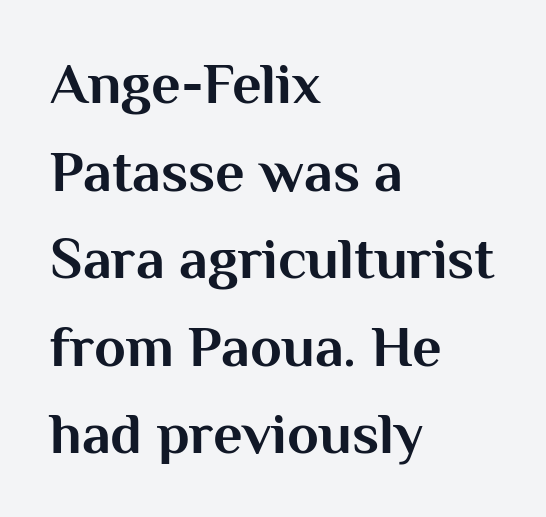
Q: Is the text bold? A: Yes.
Q: Is the text italic (slanted)? A: No, it is upright.
Q: Is the typeface a serif or a sans-serif typeface? A: Sans-serif.
Q: Is the text underlined? A: No.
Q: How is the paragraph aligned? A: Left-aligned.
Q: Is the spacing between letters normal or unusually wide? A: Normal.
Q: Is the spacing between lines tight, normal or loose? A: Normal.
Q: Width (condensed, normal, or wide)? A: Normal.
Q: Stroke contrast? A: Medium.
Q: x-height? A: Medium.
Q: Monospaced? A: No.
